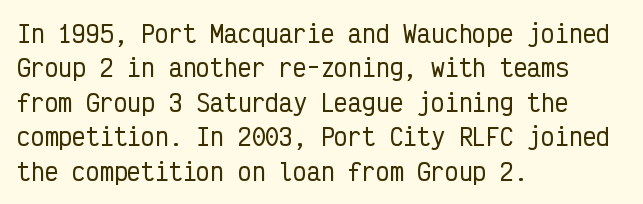
The specimen omits any rule beneath the text block's lines. The line-height multiplier appears to be the usual default. Posture: upright roman. The letters sit at their default tracking, neither squeezed nor spread.
